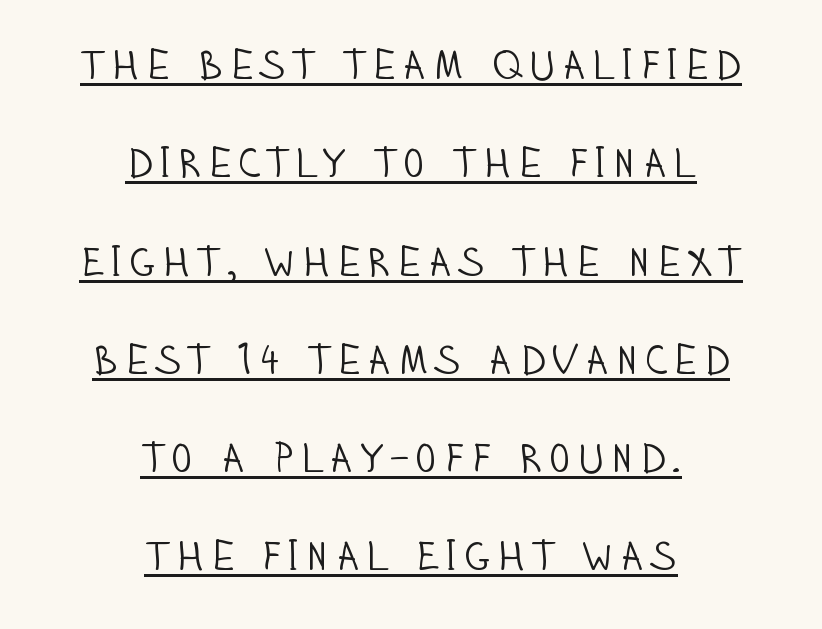
{"serif": "no", "italic": "no", "bold": "no", "weight": "light", "width": "condensed", "stroke_contrast": "low", "x_height": "large", "monospaced": "no", "underline": "yes", "align": "center", "line_spacing": "loose", "line_spacing_ratio": 2.34, "glyph_px": 42}
